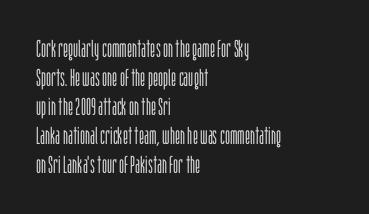
{"italic": "no", "bold": "no", "underline": "no", "align": "left", "line_spacing_ratio": 1.21, "letter_spacing": "normal", "letter_spacing_em": 0.0, "glyph_px": 24}
